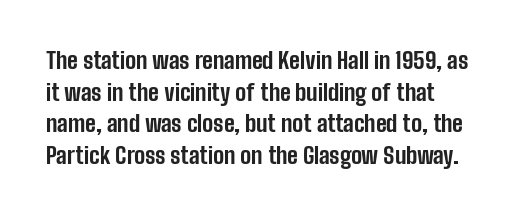
{"italic": "no", "bold": "yes", "underline": "no", "line_spacing": "normal", "line_spacing_ratio": 1.38, "letter_spacing": "normal", "letter_spacing_em": 0.0, "glyph_px": 23}
